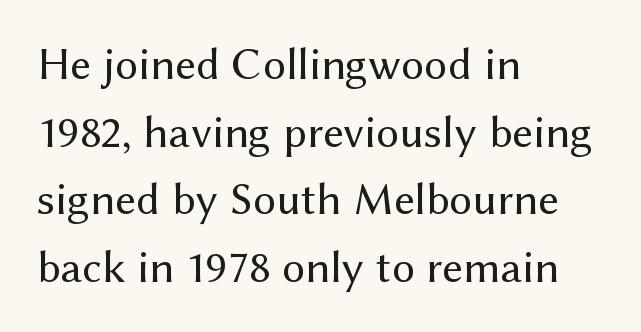
{"serif": "no", "italic": "no", "bold": "no", "weight": "regular", "width": "normal", "stroke_contrast": "medium", "x_height": "medium", "monospaced": "no", "underline": "no", "align": "left", "line_spacing": "normal", "line_spacing_ratio": 1.47, "letter_spacing": "normal", "letter_spacing_em": 0.0, "glyph_px": 46}
